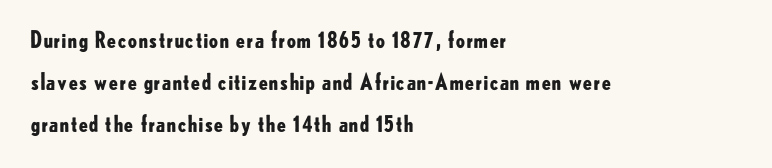
Compared with a centered layout, this one pins lines to the left instead. Ascenders rise straight up at ninety degrees. Heft: maximum for text — a bold. Default kerning and tracking; the words read as compact shapes. Check under the words: just untouched page.
